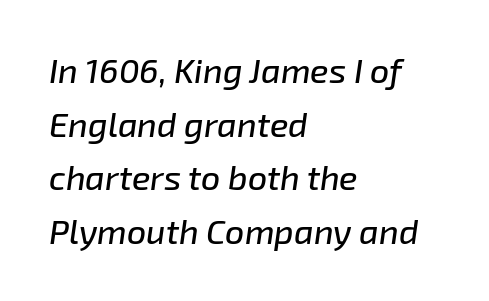
Q: Is the text italic (slanted)? A: Yes, it leans right by about 8 degrees.
Q: Is the text underlined? A: No.
Q: How is the paragraph aligned? A: Left-aligned.
Q: Is the spacing between letters normal or unusually wide? A: Normal.
Q: Is the spacing between lines tight, normal or loose? A: Normal.
Q: Width (condensed, normal, or wide)? A: Normal.
Q: Stroke contrast? A: Low.
Q: x-height? A: Medium.
Q: Monospaced? A: No.
